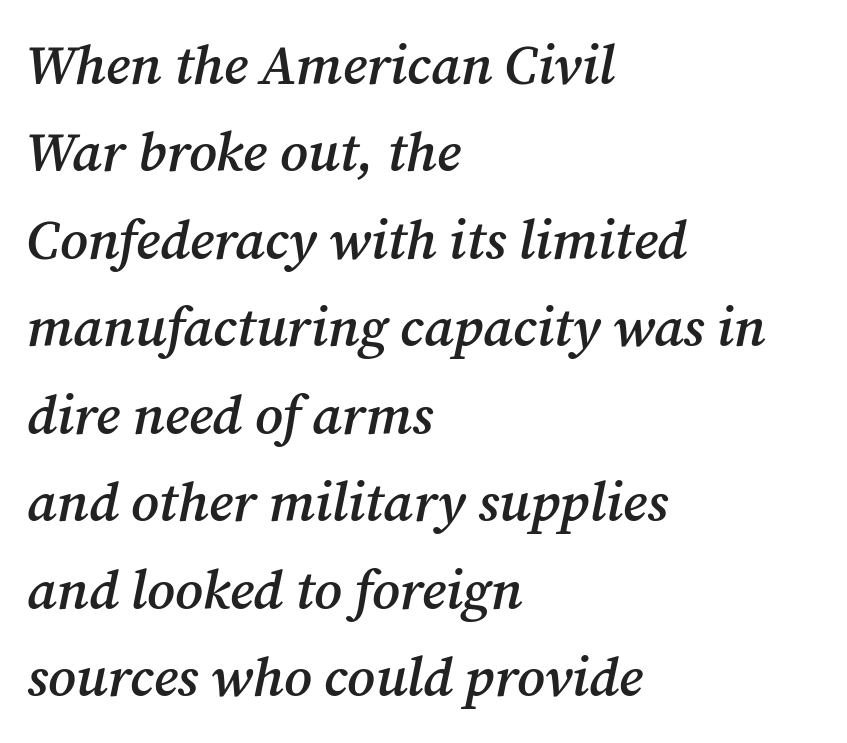
The image shows 55 px semibold serif type, italic (leaning right); set left-aligned, normal line spacing (1.59x), normal letter spacing, not underlined; medium stroke contrast and a medium x-height.
